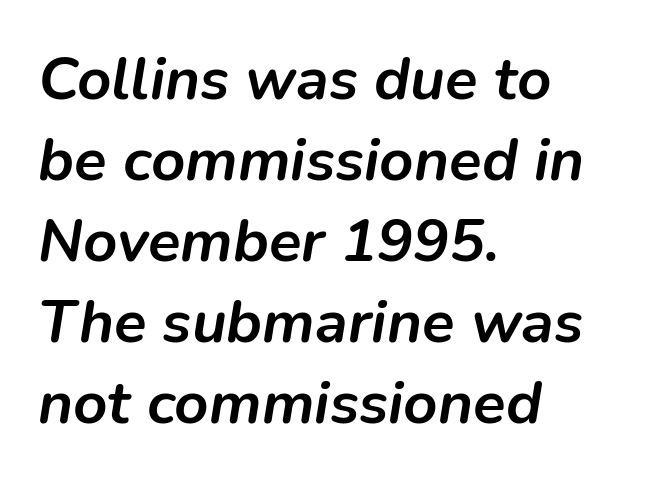
The image shows 60 px semibold type, italic (leaning right); set left-aligned, normal line spacing (1.35x), normal letter spacing, not underlined; low stroke contrast and a medium x-height.
